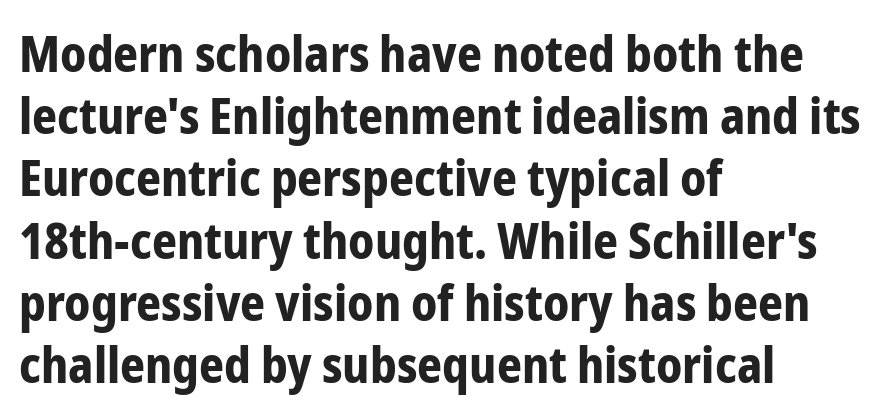
A clean baseline with only descenders dipping below it. Is the letter spacing exaggerated? No — it looks like the ordinary default. Weight check: bold — yes, fully. Visually the block forms a straight wall on the left and a jagged coastline on the right.
